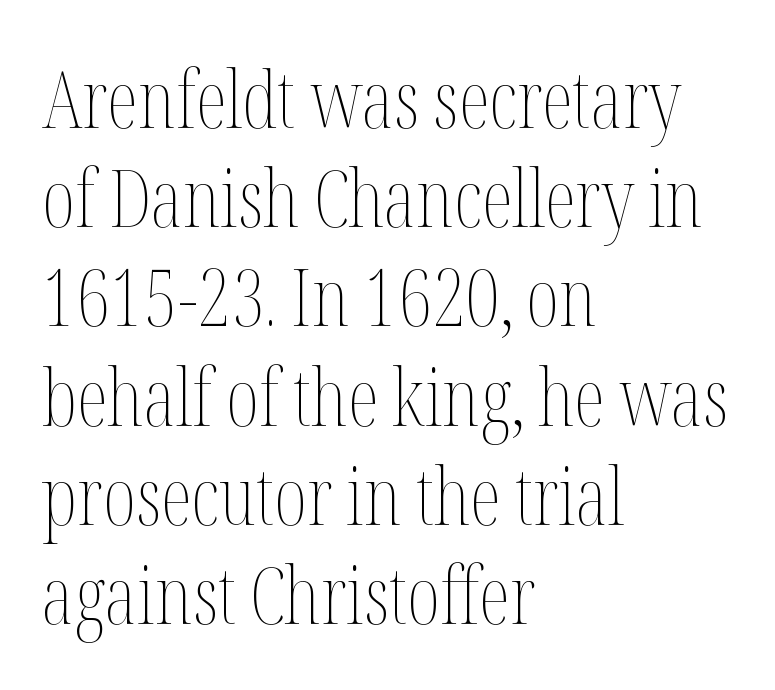
Q: Is the text bold? A: No.
Q: Is the text italic (slanted)? A: No, it is upright.
Q: Is the text underlined? A: No.
Q: How is the paragraph aligned? A: Left-aligned.
Q: Is the spacing between letters normal or unusually wide? A: Normal.
Q: Width (condensed, normal, or wide)? A: Condensed.
Q: Stroke contrast? A: Medium.
Q: x-height? A: Medium.
Q: Monospaced? A: No.
